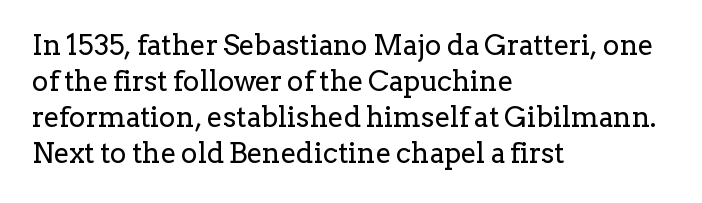
Q: Is the text bold? A: No.
Q: Is the text italic (slanted)? A: No, it is upright.
Q: Is the typeface a serif or a sans-serif typeface? A: Serif.
Q: Is the text underlined? A: No.
Q: How is the paragraph aligned? A: Left-aligned.
Q: Is the spacing between letters normal or unusually wide? A: Normal.
Q: Is the spacing between lines tight, normal or loose? A: Normal.
Q: Width (condensed, normal, or wide)? A: Normal.
Q: Stroke contrast? A: Low.
Q: x-height? A: Medium.
Q: Monospaced? A: No.
